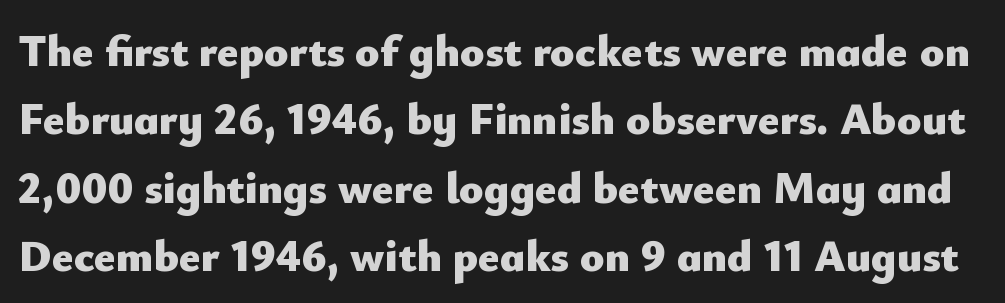
The image shows 45 px heavy sans-serif type, upright; set normal line spacing (1.52x), normal letter spacing, not underlined; low stroke contrast and a small x-height.
